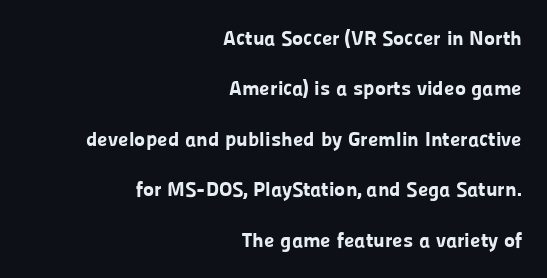
{"italic": "no", "bold": "yes", "underline": "no", "align": "right", "line_spacing": "loose", "line_spacing_ratio": 2.4, "letter_spacing": "normal", "letter_spacing_em": 0.0, "glyph_px": 21}
